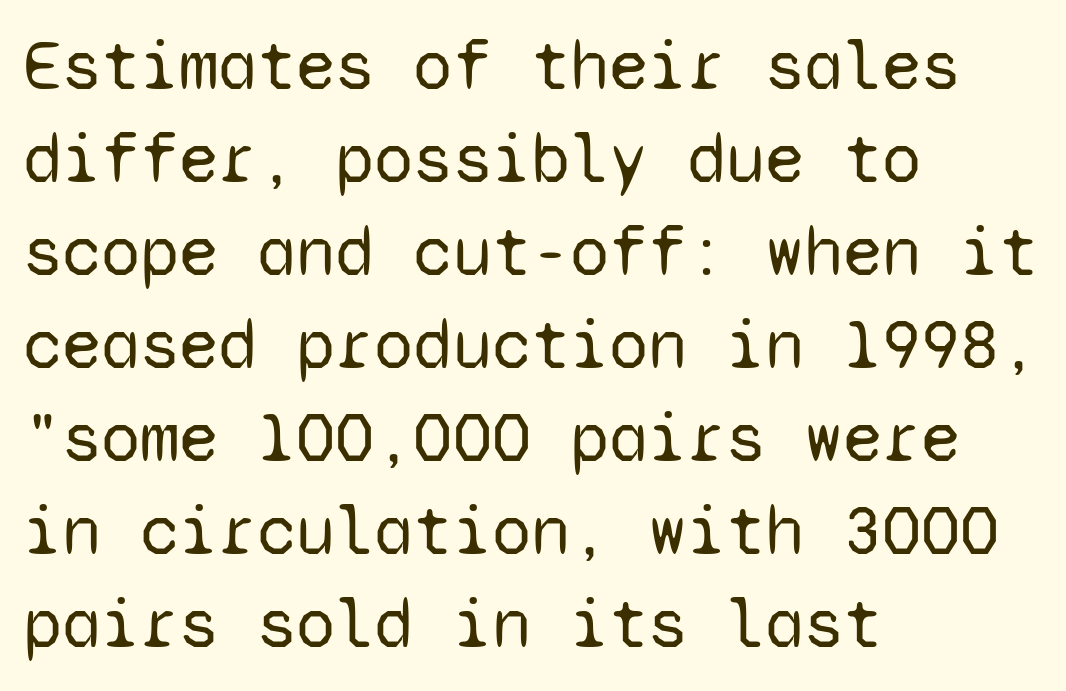
The image shows 71 px regular-weight sans-serif type, upright, monospaced; set left-aligned, normal line spacing (1.31x), normal letter spacing, not underlined; low stroke contrast and a medium x-height.
